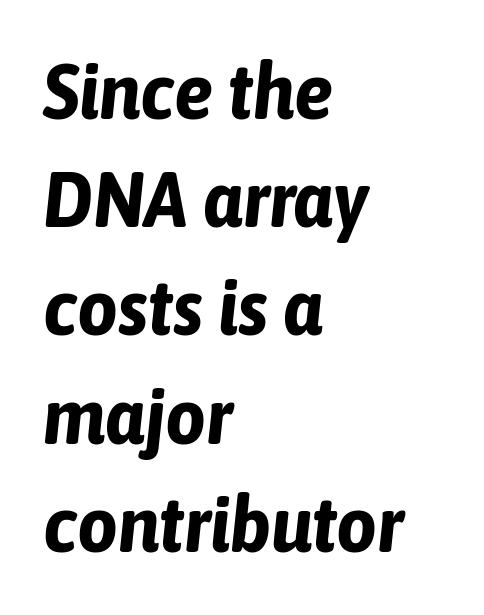
{"italic": "yes", "lean": "right", "slant_degrees": 6, "bold": "yes", "weight": "bold", "width": "condensed", "stroke_contrast": "low", "x_height": "medium", "monospaced": "no", "underline": "no", "align": "left", "line_spacing": "normal", "line_spacing_ratio": 1.37, "letter_spacing": "normal", "letter_spacing_em": 0.0, "glyph_px": 79}
